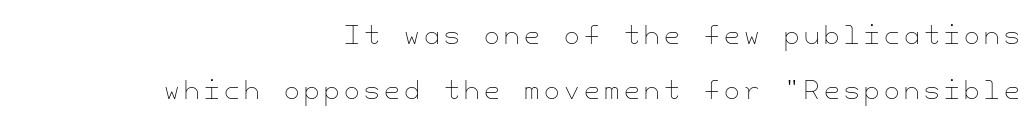
The image shows 25 px text type, upright; set right-aligned, loose line spacing (2.19x), not underlined.
